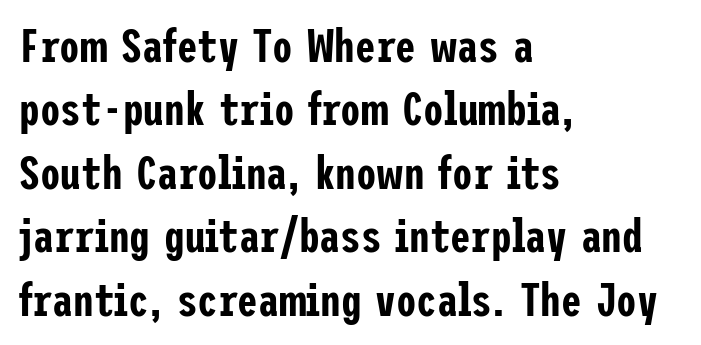
The image shows 46 px condensed sans-serif type, upright; set left-aligned, normal line spacing (1.38x), normal letter spacing, not underlined; low stroke contrast and a medium x-height.
